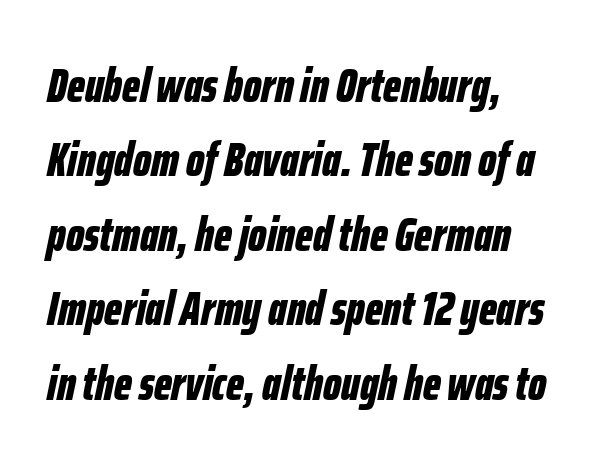
No extra tracking has been applied to these lines. This block has exactly the height ordinary leading produces. Proportional: the letters do not fall into vertical columns. Italic? Definitely — the glyphs are oblique.
